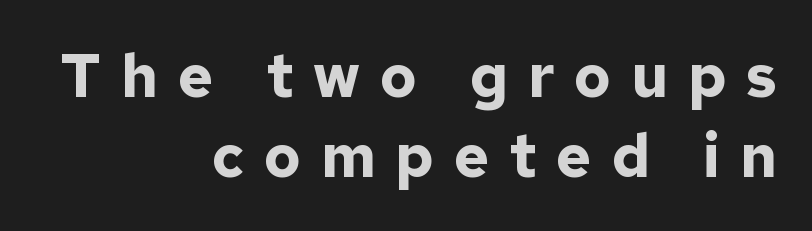
Q: Is the text bold? A: Yes.
Q: Is the text italic (slanted)? A: No, it is upright.
Q: Is the typeface a serif or a sans-serif typeface? A: Sans-serif.
Q: Is the text underlined? A: No.
Q: How is the paragraph aligned? A: Right-aligned.
Q: Is the spacing between letters normal or unusually wide? A: Unusually wide.
Q: Is the spacing between lines tight, normal or loose? A: Normal.
Q: Width (condensed, normal, or wide)? A: Normal.
Q: Stroke contrast? A: Low.
Q: x-height? A: Medium.
Q: Monospaced? A: No.
